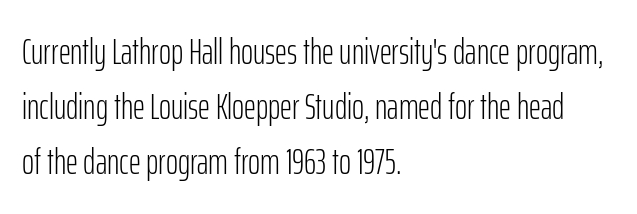
Q: Is the text bold? A: No.
Q: Is the text italic (slanted)? A: No, it is upright.
Q: Is the typeface a serif or a sans-serif typeface? A: Sans-serif.
Q: Is the text underlined? A: No.
Q: How is the paragraph aligned? A: Left-aligned.
Q: Is the spacing between letters normal or unusually wide? A: Normal.
Q: Is the spacing between lines tight, normal or loose? A: Normal.
Q: Width (condensed, normal, or wide)? A: Condensed.
Q: Stroke contrast? A: Low.
Q: x-height? A: Medium.
Q: Monospaced? A: No.
